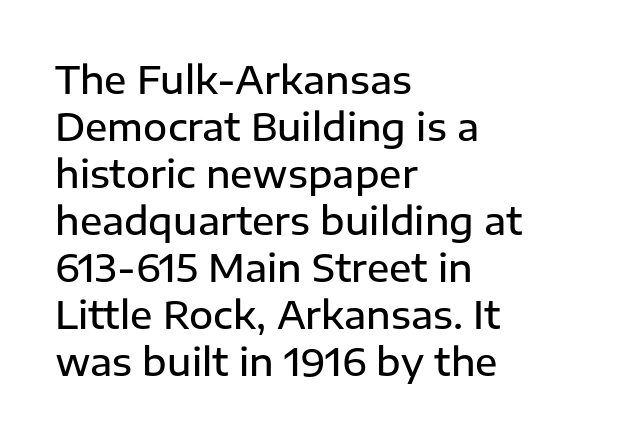
Q: Is the text bold? A: Semi-bold.
Q: Is the text italic (slanted)? A: No, it is upright.
Q: Is the typeface a serif or a sans-serif typeface? A: Sans-serif.
Q: Is the text underlined? A: No.
Q: How is the paragraph aligned? A: Left-aligned.
Q: Is the spacing between letters normal or unusually wide? A: Normal.
Q: Is the spacing between lines tight, normal or loose? A: Normal.
Q: Width (condensed, normal, or wide)? A: Normal.
Q: Stroke contrast? A: Low.
Q: x-height? A: Medium.
Q: Monospaced? A: No.
